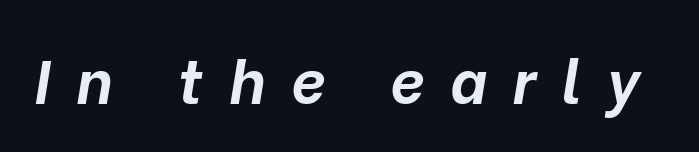
The image shows 60 px bold type, italic (leaning right); set unusually wide letter spacing (+0.43 em), not underlined; low stroke contrast and a medium x-height.
